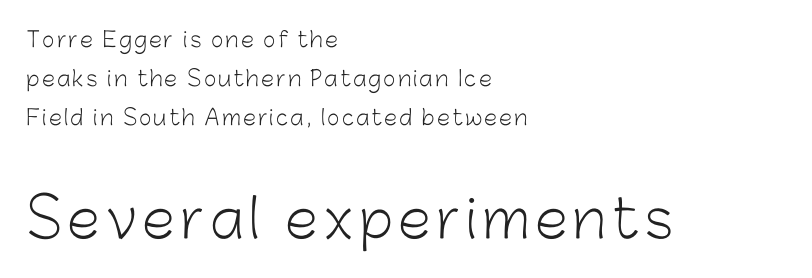
The image shows 53 px light sans-serif type, upright; set left-aligned, line spacing 1.85x, not underlined; the second (bottom) block is 2.52x larger; low stroke contrast and a medium x-height.
